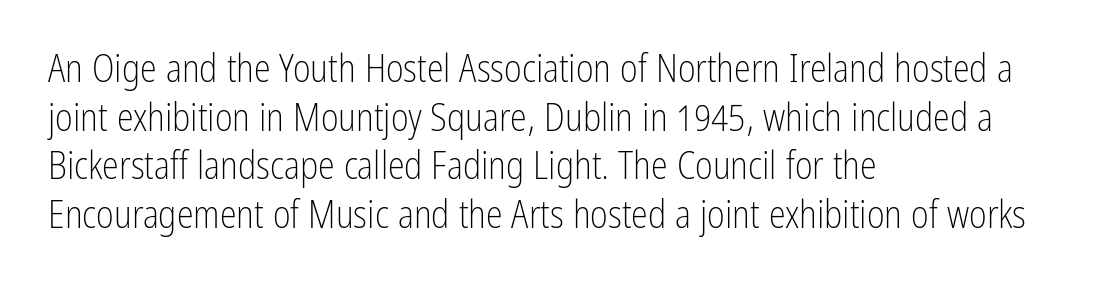
{"serif": "no", "italic": "no", "bold": "no", "weight": "light", "width": "condensed", "stroke_contrast": "low", "x_height": "medium", "monospaced": "no", "underline": "no", "align": "left", "line_spacing": "normal", "line_spacing_ratio": 1.28, "letter_spacing": "normal", "letter_spacing_em": 0.0, "glyph_px": 38}
